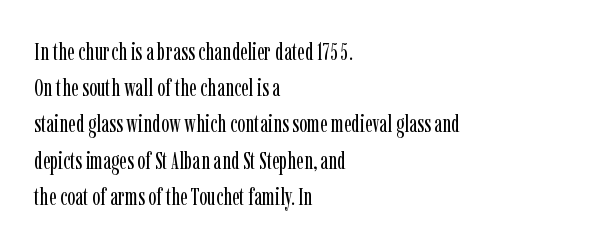
{"italic": "no", "bold": "no", "underline": "no", "align": "left", "line_spacing": "normal", "line_spacing_ratio": 1.51, "letter_spacing": "normal", "letter_spacing_em": 0.0, "glyph_px": 24}
